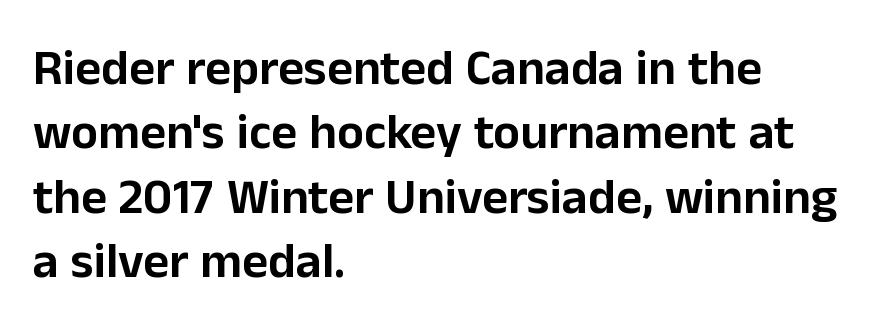
The image shows 50 px sans-serif type, upright; set left-aligned, normal line spacing (1.29x), normal letter spacing, not underlined; low stroke contrast and a medium x-height.
